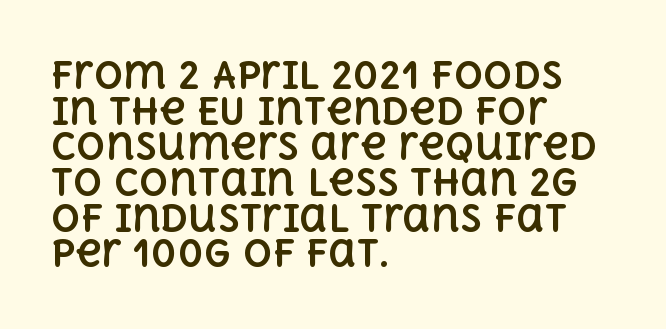
Q: Is the text bold? A: Yes.
Q: Is the text italic (slanted)? A: No, it is upright.
Q: Is the text underlined? A: No.
Q: How is the paragraph aligned? A: Left-aligned.
Q: Is the spacing between letters normal or unusually wide? A: Normal.
Q: Is the spacing between lines tight, normal or loose? A: Tight.
Q: Width (condensed, normal, or wide)? A: Normal.
Q: x-height? A: Large.
Q: Monospaced? A: No.
